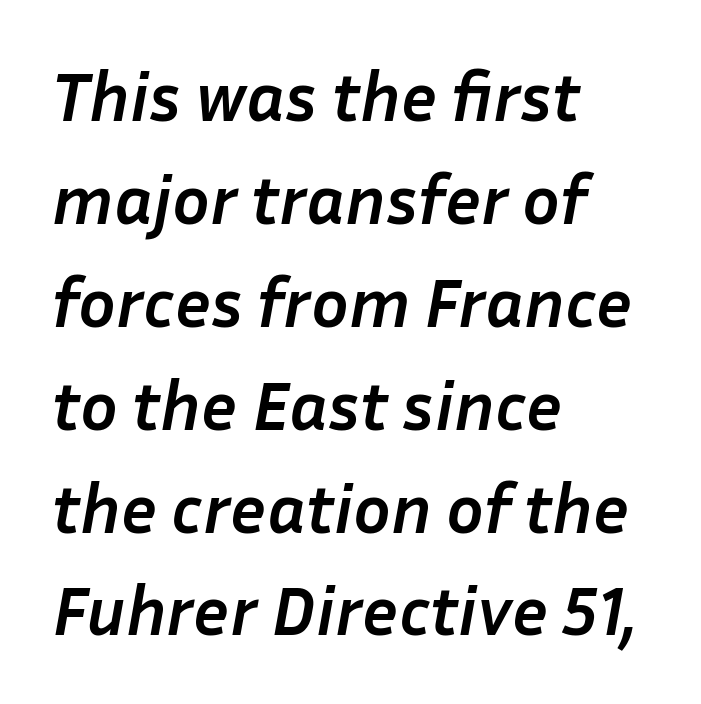
Q: Is the text bold? A: Yes.
Q: Is the text italic (slanted)? A: Yes, it leans right by about 10 degrees.
Q: Is the text underlined? A: No.
Q: How is the paragraph aligned? A: Left-aligned.
Q: Is the spacing between letters normal or unusually wide? A: Normal.
Q: Is the spacing between lines tight, normal or loose? A: Normal.
Q: Width (condensed, normal, or wide)? A: Normal.
Q: Stroke contrast? A: Low.
Q: x-height? A: Medium.
Q: Monospaced? A: No.
